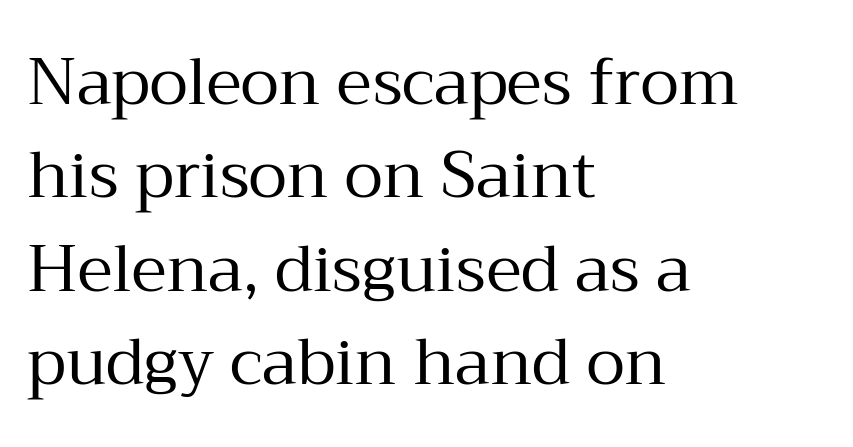
{"serif": "yes", "italic": "no", "bold": "no", "weight": "regular", "width": "normal", "stroke_contrast": "medium", "x_height": "medium", "monospaced": "no", "underline": "no", "align": "left", "line_spacing": "normal", "line_spacing_ratio": 1.46, "letter_spacing": "normal", "letter_spacing_em": 0.0, "glyph_px": 64}
